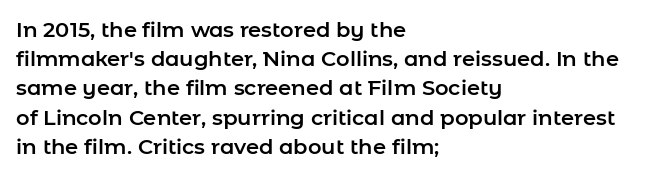
Q: Is the text italic (slanted)? A: No, it is upright.
Q: Is the text underlined? A: No.
Q: How is the paragraph aligned? A: Left-aligned.
Q: Is the spacing between letters normal or unusually wide? A: Normal.
Q: Is the spacing between lines tight, normal or loose? A: Normal.
